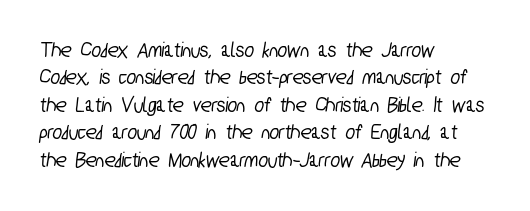
{"underline": "no", "align": "left", "line_spacing": "normal", "line_spacing_ratio": 1.25, "letter_spacing": "normal", "letter_spacing_em": 0.0, "glyph_px": 22}
